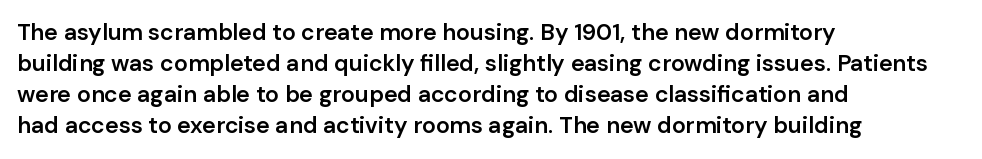
The image shows 23 px text type, upright; set left-aligned, normal line spacing (1.35x), normal letter spacing, not underlined.
